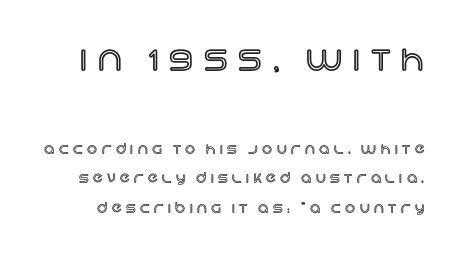
The image shows 34 px text type, upright; set loose line spacing (2.11x), unusually wide letter spacing (+0.32 em), not underlined; the first (top) block is 2.43x larger; a large x-height.
